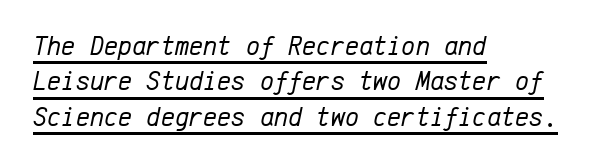
{"italic": "yes", "lean": "right", "slant_degrees": 12, "bold": "no", "underline": "yes", "align": "left", "line_spacing": "normal", "line_spacing_ratio": 1.31, "letter_spacing": "normal", "letter_spacing_em": 0.0, "glyph_px": 27}
